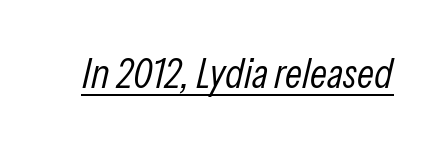
Q: Is the text bold? A: No.
Q: Is the text italic (slanted)? A: Yes, it leans right by about 13 degrees.
Q: Is the text underlined? A: Yes.
Q: Is the spacing between letters normal or unusually wide? A: Normal.
Q: Width (condensed, normal, or wide)? A: Condensed.
Q: Stroke contrast? A: Low.
Q: x-height? A: Medium.
Q: Monospaced? A: No.
